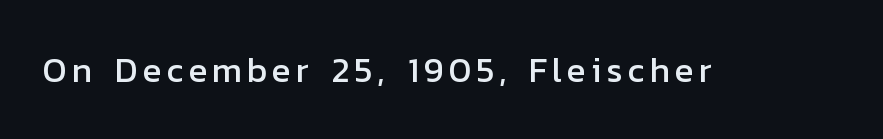
The image shows 35 px sans-serif type, upright; set not underlined; low stroke contrast and a medium x-height.
